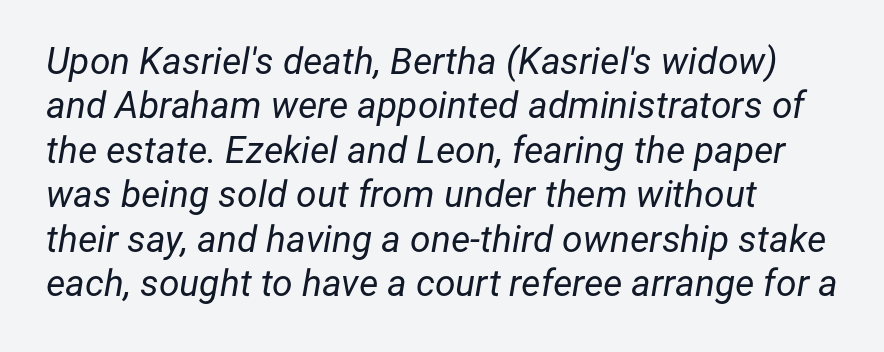
Q: Is the text bold? A: No.
Q: Is the text italic (slanted)? A: Yes, it leans right by about 12 degrees.
Q: Is the text underlined? A: No.
Q: How is the paragraph aligned? A: Left-aligned.
Q: Is the spacing between letters normal or unusually wide? A: Normal.
Q: Width (condensed, normal, or wide)? A: Normal.
Q: Stroke contrast? A: Low.
Q: x-height? A: Medium.
Q: Monospaced? A: No.
